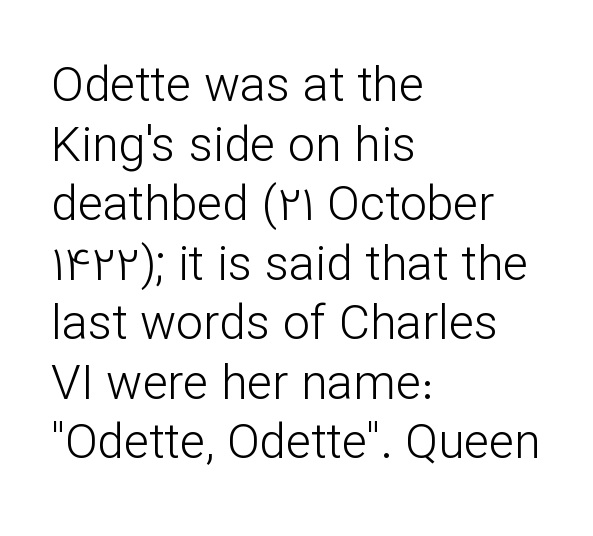
{"serif": "no", "italic": "no", "bold": "no", "weight": "light", "width": "normal", "stroke_contrast": "low", "x_height": "medium", "monospaced": "no", "underline": "no", "align": "left", "line_spacing_ratio": 1.24, "letter_spacing": "normal", "letter_spacing_em": 0.0, "glyph_px": 48}
